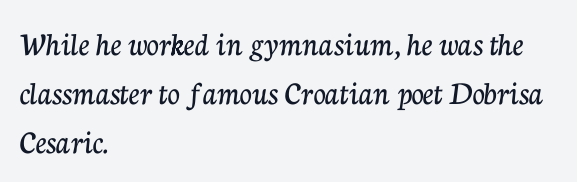
{"serif": "yes", "width": "normal", "stroke_contrast": "low", "x_height": "medium", "monospaced": "no", "underline": "no", "align": "left", "line_spacing": "normal", "line_spacing_ratio": 1.44, "letter_spacing": "normal", "letter_spacing_em": 0.0, "glyph_px": 34}
